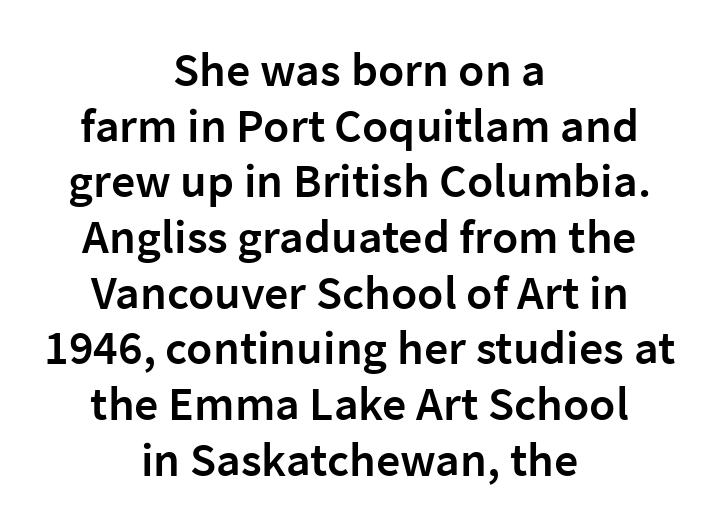
{"serif": "no", "italic": "no", "bold": "semi", "weight": "semibold", "width": "normal", "stroke_contrast": "low", "x_height": "medium", "monospaced": "no", "underline": "no", "align": "center", "line_spacing_ratio": 1.16, "letter_spacing": "normal", "letter_spacing_em": 0.0, "glyph_px": 48}
